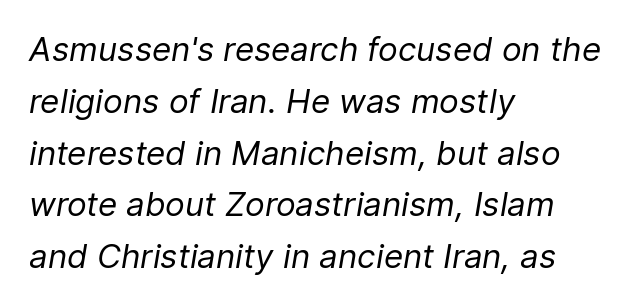
Yep, that's italic — everything's leaning. Alignment: flush left. A light-to-regular cut is what we see here. Check under the words: just untouched page. A typesetter would call this proportional, since set widths differ per character. Regular leading.
